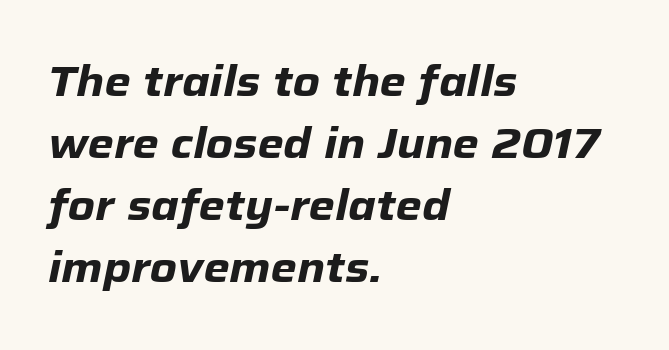
Q: Is the text bold? A: Yes.
Q: Is the text italic (slanted)? A: Yes, it leans right by about 12 degrees.
Q: Is the text underlined? A: No.
Q: How is the paragraph aligned? A: Left-aligned.
Q: Is the spacing between letters normal or unusually wide? A: Normal.
Q: Is the spacing between lines tight, normal or loose? A: Normal.
Q: Width (condensed, normal, or wide)? A: Normal.
Q: Stroke contrast? A: Low.
Q: x-height? A: Medium.
Q: Monospaced? A: No.
